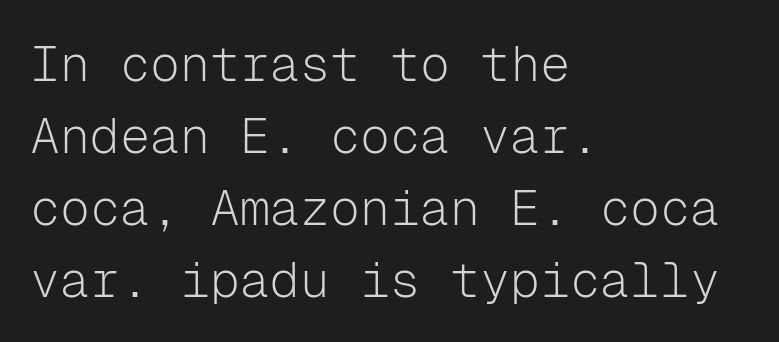
Q: Is the text bold? A: No.
Q: Is the text italic (slanted)? A: No, it is upright.
Q: Is the typeface a serif or a sans-serif typeface? A: Sans-serif.
Q: Is the text underlined? A: No.
Q: How is the paragraph aligned? A: Left-aligned.
Q: Is the spacing between letters normal or unusually wide? A: Normal.
Q: Is the spacing between lines tight, normal or loose? A: Normal.
Q: Width (condensed, normal, or wide)? A: Normal.
Q: Stroke contrast? A: Low.
Q: x-height? A: Medium.
Q: Monospaced? A: Yes.
